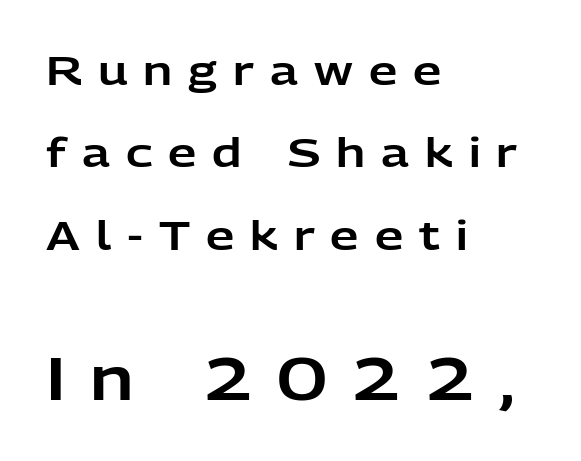
The passage shown is typed in a proportional face where columns would drift. The letters are spread apart with noticeably loose tracking. Serifs: no, the terminals of the letterforms are clean. Unlike italic type, these characters show no tilt at all.
